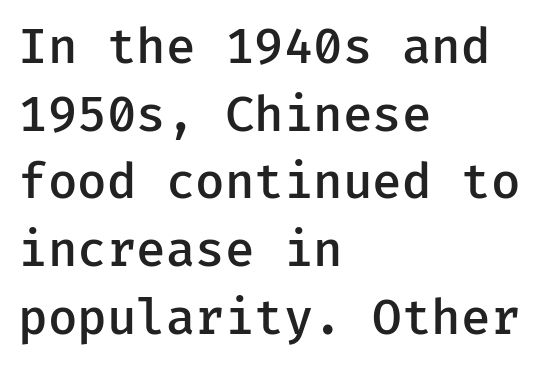
Q: Is the text bold? A: Semi-bold.
Q: Is the text italic (slanted)? A: No, it is upright.
Q: Is the typeface a serif or a sans-serif typeface? A: Sans-serif.
Q: Is the text underlined? A: No.
Q: How is the paragraph aligned? A: Left-aligned.
Q: Is the spacing between letters normal or unusually wide? A: Normal.
Q: Is the spacing between lines tight, normal or loose? A: Normal.
Q: Width (condensed, normal, or wide)? A: Normal.
Q: Stroke contrast? A: Low.
Q: x-height? A: Medium.
